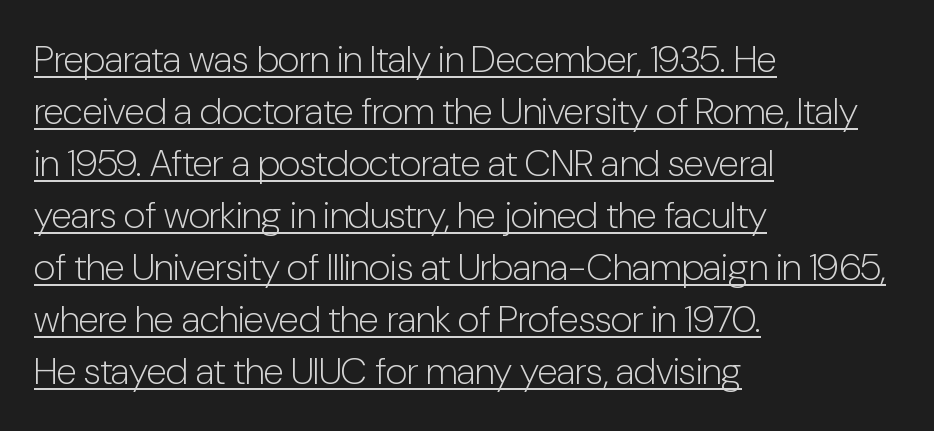
Q: Is the text bold? A: No.
Q: Is the text italic (slanted)? A: No, it is upright.
Q: Is the typeface a serif or a sans-serif typeface? A: Sans-serif.
Q: Is the text underlined? A: Yes.
Q: How is the paragraph aligned? A: Left-aligned.
Q: Is the spacing between letters normal or unusually wide? A: Normal.
Q: Is the spacing between lines tight, normal or loose? A: Normal.
Q: Width (condensed, normal, or wide)? A: Condensed.
Q: Stroke contrast? A: Low.
Q: x-height? A: Medium.
Q: Monospaced? A: No.
